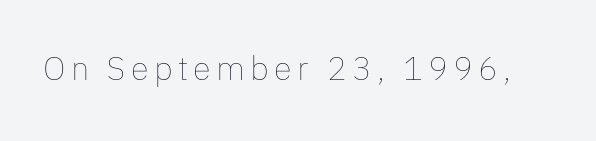
The image shows 33 px thin type, upright; set not underlined; low stroke contrast and a medium x-height.
